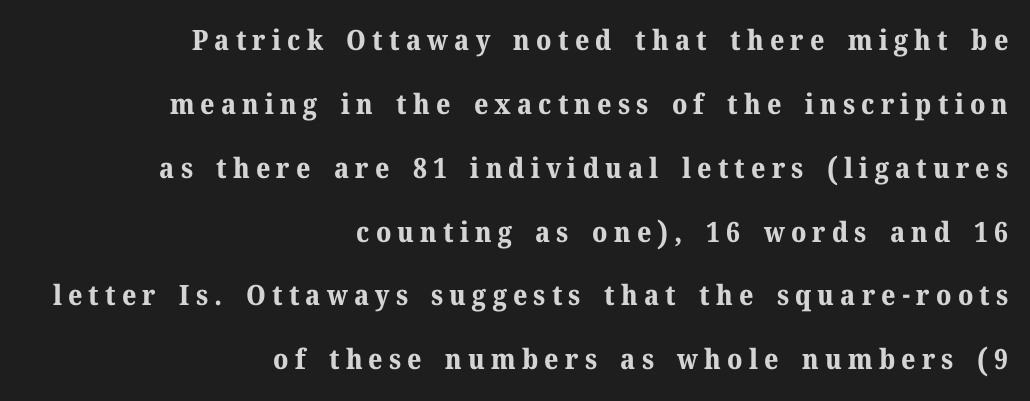
Teacher's note: observe the even right margin — that is flush-right alignment. The vertical gap from one line to the next is large. Do the characters align in a grid? No, the font is proportional. The font family rendered here belongs to the serif group. The specimen omits any rule beneath the text block's lines. In terms of posture, this sample is upright.
